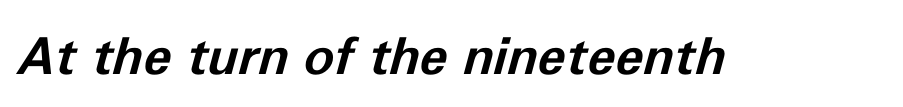
{"italic": "yes", "lean": "right", "slant_degrees": 11, "bold": "yes", "weight": "bold", "width": "normal", "stroke_contrast": "low", "x_height": "medium", "monospaced": "no", "underline": "no", "letter_spacing": "normal", "letter_spacing_em": 0.0, "glyph_px": 51}
